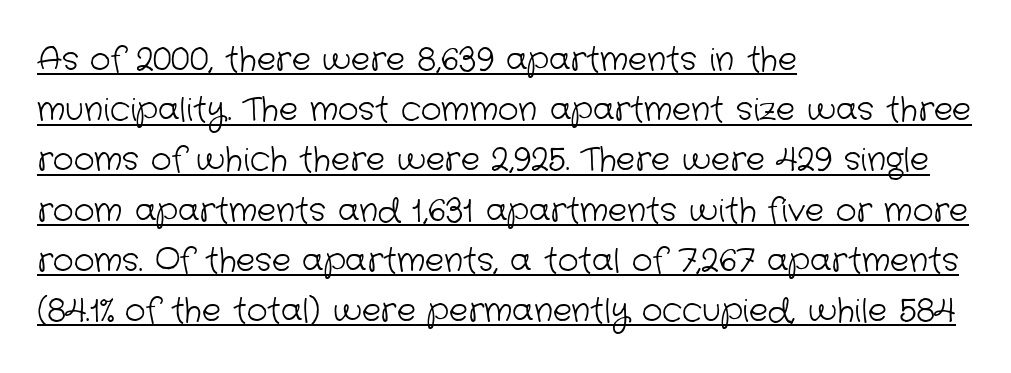
Q: Is the text bold? A: No.
Q: Is the typeface a serif or a sans-serif typeface? A: Sans-serif.
Q: Is the text underlined? A: Yes.
Q: How is the paragraph aligned? A: Left-aligned.
Q: Is the spacing between letters normal or unusually wide? A: Normal.
Q: Is the spacing between lines tight, normal or loose? A: Normal.
Q: Width (condensed, normal, or wide)? A: Normal.
Q: Stroke contrast? A: Low.
Q: x-height? A: Medium.
Q: Monospaced? A: No.
